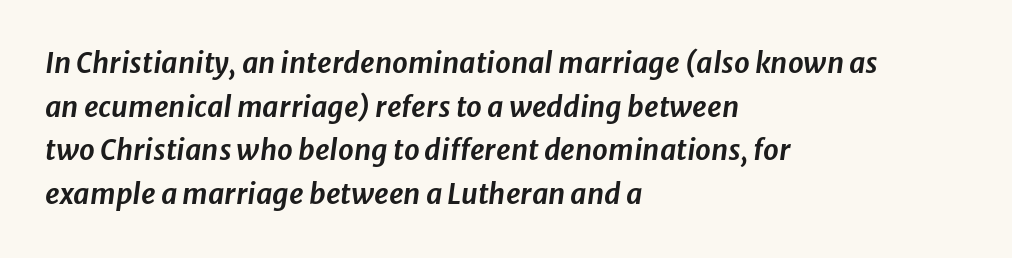
The image shows 28 px text type, italic (leaning right); set left-aligned, normal line spacing (1.56x), normal letter spacing, not underlined; low stroke contrast and a medium x-height.
